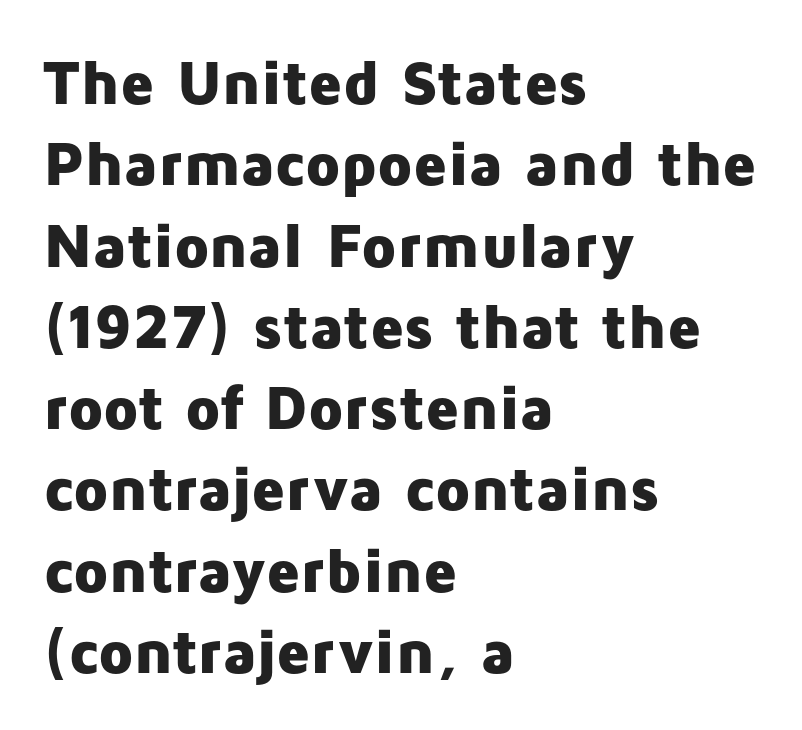
{"serif": "no", "italic": "no", "bold": "yes", "weight": "heavy", "width": "normal", "stroke_contrast": "low", "x_height": "medium", "monospaced": "no", "underline": "no", "align": "left", "line_spacing": "normal", "line_spacing_ratio": 1.29, "letter_spacing": "normal", "letter_spacing_em": 0.0, "glyph_px": 63}
